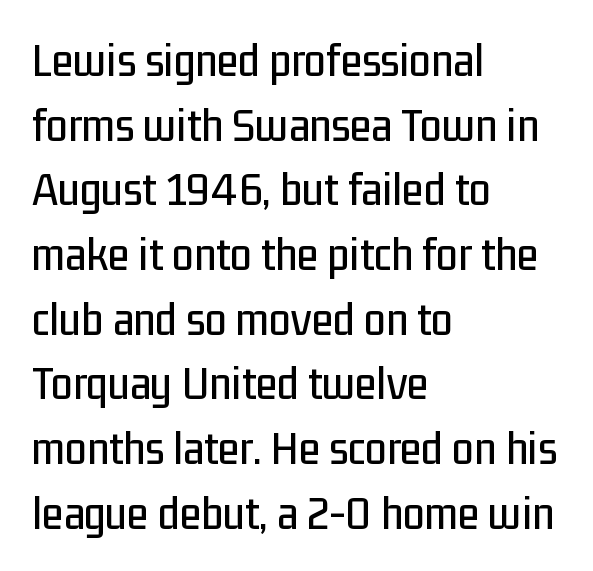
The image shows 49 px condensed sans-serif type, upright; set left-aligned, normal line spacing (1.32x), normal letter spacing, not underlined; low stroke contrast and a medium x-height.
